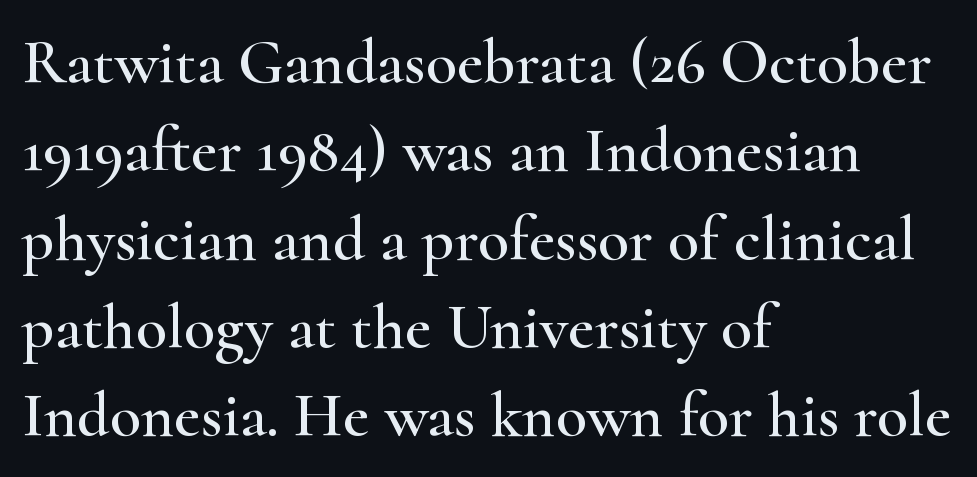
{"serif": "yes", "italic": "no", "width": "wide", "stroke_contrast": "high", "x_height": "small", "monospaced": "no", "underline": "no", "align": "left", "line_spacing": "normal", "line_spacing_ratio": 1.38, "letter_spacing": "normal", "letter_spacing_em": 0.0, "glyph_px": 64}
